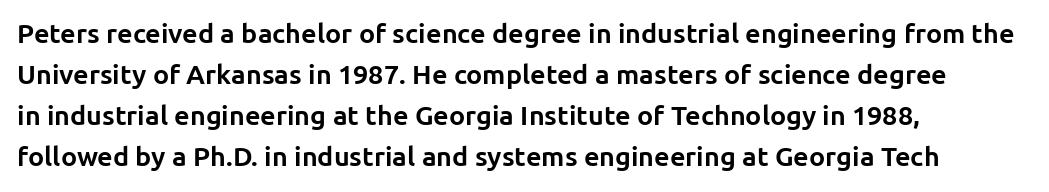
Q: Is the text bold? A: Yes.
Q: Is the text italic (slanted)? A: No, it is upright.
Q: Is the text underlined? A: No.
Q: How is the paragraph aligned? A: Left-aligned.
Q: Is the spacing between letters normal or unusually wide? A: Normal.
Q: Is the spacing between lines tight, normal or loose? A: Normal.
